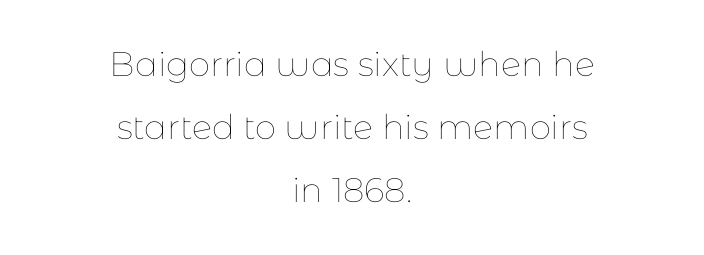
This sample uses an upright cut, with every glyph sitting square on the baseline. The paragraph shown floats in the horizontal middle. Each letter keeps its own natural width here, so spacing adapts to shape. Words appear dense and cohesive because spacing is normal. Decoration check: the copy has no underline. The characters are drawn with everyday or finer stroke widths.
